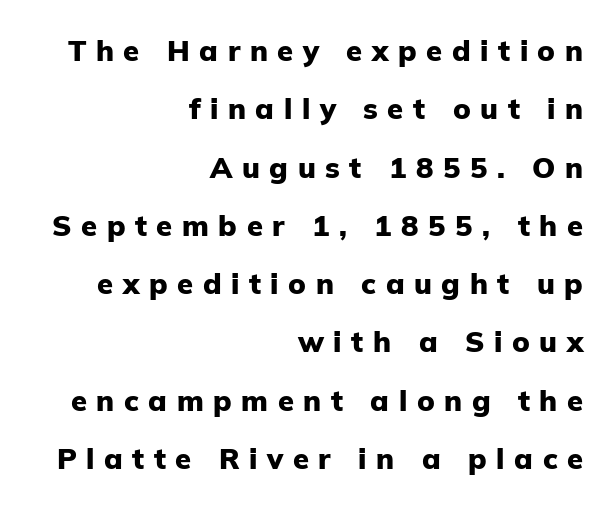
Q: Is the text bold? A: Yes.
Q: Is the text italic (slanted)? A: No, it is upright.
Q: Is the typeface a serif or a sans-serif typeface? A: Sans-serif.
Q: Is the text underlined? A: No.
Q: How is the paragraph aligned? A: Right-aligned.
Q: Is the spacing between letters normal or unusually wide? A: Unusually wide.
Q: Is the spacing between lines tight, normal or loose? A: Loose.
Q: Width (condensed, normal, or wide)? A: Normal.
Q: Stroke contrast? A: Low.
Q: x-height? A: Medium.
Q: Monospaced? A: No.
